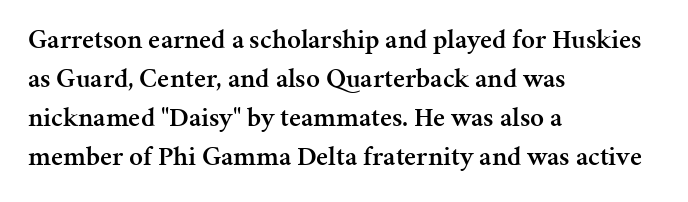
{"italic": "no", "bold": "semi", "underline": "no", "align": "left", "line_spacing": "normal", "line_spacing_ratio": 1.45, "letter_spacing": "normal", "letter_spacing_em": 0.0, "glyph_px": 27}
